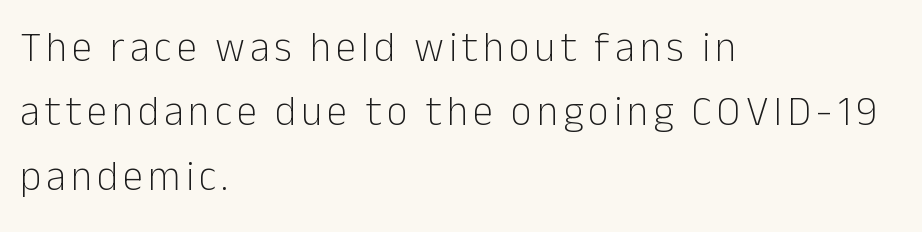
This sample uses an upright cut, with every glyph sitting square on the baseline. This block has exactly the height ordinary leading produces. The cut favours lightness, reaching ordinary text weight at its darkest. A bare baseline throughout the passage.
